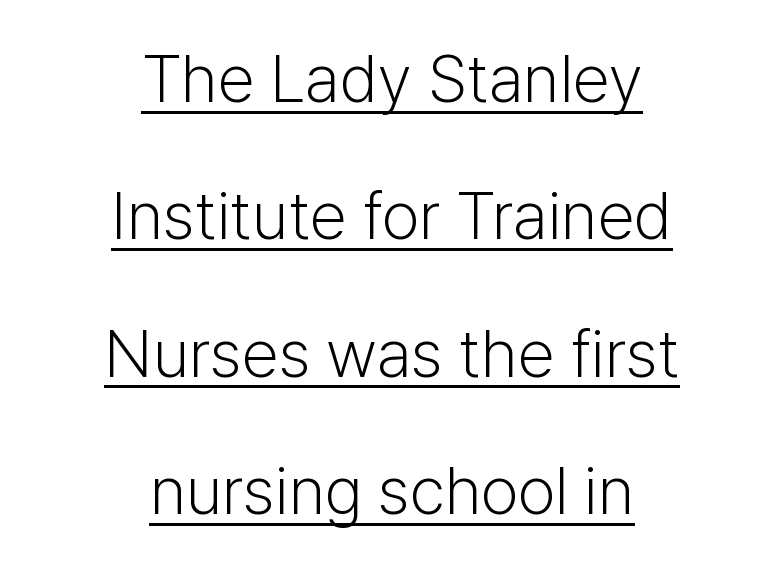
Q: Is the text bold? A: No.
Q: Is the text italic (slanted)? A: No, it is upright.
Q: Is the typeface a serif or a sans-serif typeface? A: Sans-serif.
Q: Is the text underlined? A: Yes.
Q: How is the paragraph aligned? A: Centered.
Q: Is the spacing between letters normal or unusually wide? A: Normal.
Q: Is the spacing between lines tight, normal or loose? A: Loose.
Q: Width (condensed, normal, or wide)? A: Normal.
Q: Stroke contrast? A: Low.
Q: x-height? A: Medium.
Q: Monospaced? A: No.
